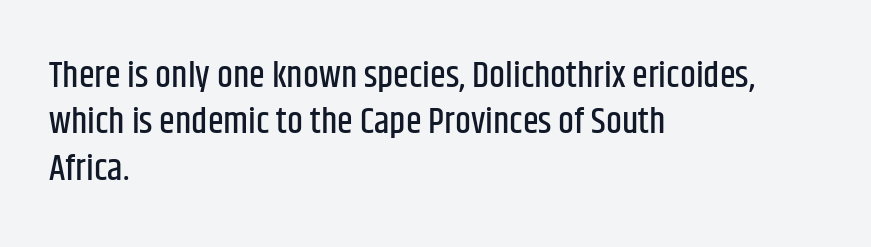
Q: Is the text italic (slanted)? A: No, it is upright.
Q: Is the typeface a serif or a sans-serif typeface? A: Sans-serif.
Q: Is the text underlined? A: No.
Q: How is the paragraph aligned? A: Left-aligned.
Q: Is the spacing between letters normal or unusually wide? A: Normal.
Q: Is the spacing between lines tight, normal or loose? A: Normal.
Q: Width (condensed, normal, or wide)? A: Condensed.
Q: Stroke contrast? A: Low.
Q: x-height? A: Large.
Q: Monospaced? A: No.
